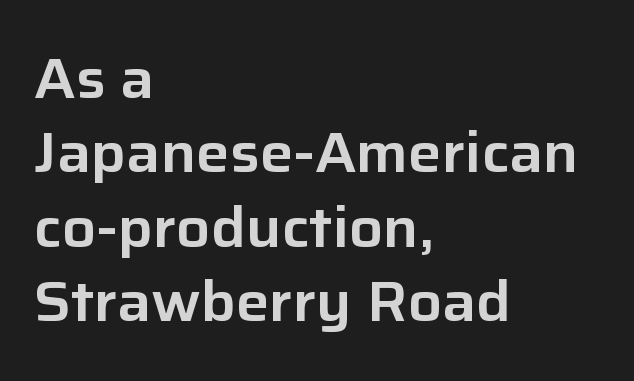
The image shows 56 px sans-serif type, upright; set left-aligned, normal line spacing (1.33x), normal letter spacing, not underlined; low stroke contrast and a medium x-height.
